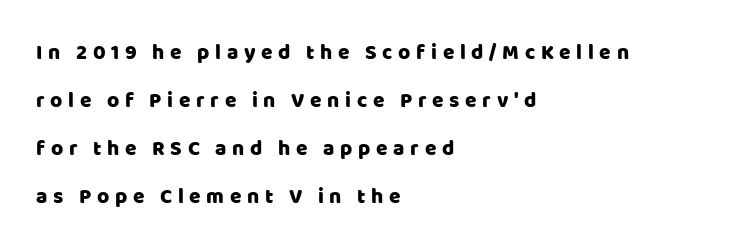
{"italic": "no", "underline": "no", "align": "left", "line_spacing": "loose", "line_spacing_ratio": 2.28, "letter_spacing": "wide", "letter_spacing_em": 0.27, "glyph_px": 21}
